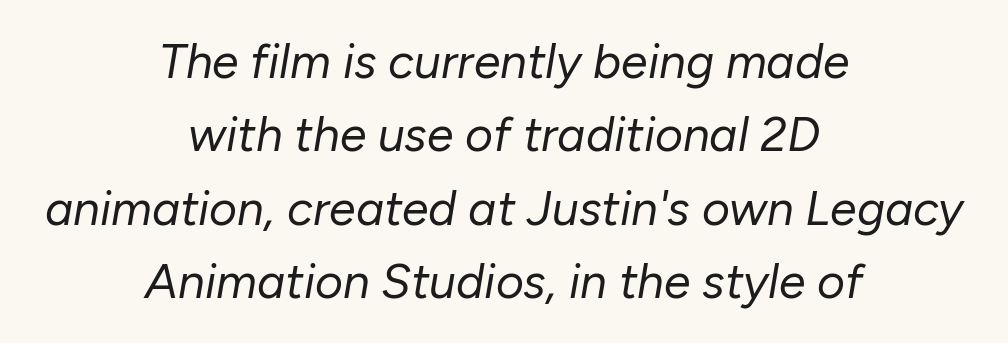
{"italic": "yes", "lean": "right", "slant_degrees": 10, "bold": "no", "weight": "regular", "width": "normal", "stroke_contrast": "low", "x_height": "medium", "monospaced": "no", "underline": "no", "align": "center", "line_spacing": "normal", "line_spacing_ratio": 1.53, "letter_spacing": "normal", "letter_spacing_em": 0.0, "glyph_px": 48}
